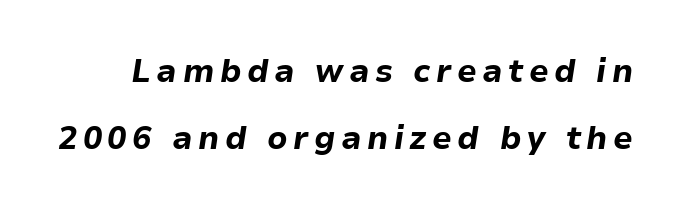
Q: Is the text bold? A: Yes.
Q: Is the text italic (slanted)? A: Yes, it leans right by about 9 degrees.
Q: Is the text underlined? A: No.
Q: Is the spacing between lines tight, normal or loose? A: Loose.
Q: Width (condensed, normal, or wide)? A: Normal.
Q: Stroke contrast? A: Low.
Q: x-height? A: Medium.
Q: Monospaced? A: No.
